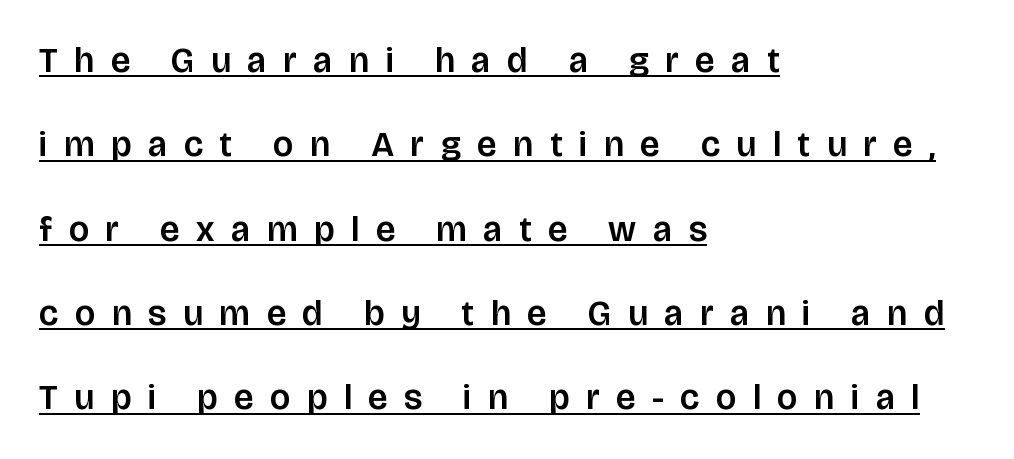
{"serif": "no", "italic": "no", "width": "normal", "stroke_contrast": "low", "x_height": "large", "monospaced": "no", "underline": "yes", "align": "left", "line_spacing": "loose", "line_spacing_ratio": 2.41, "letter_spacing": "wide", "letter_spacing_em": 0.48, "glyph_px": 35}
